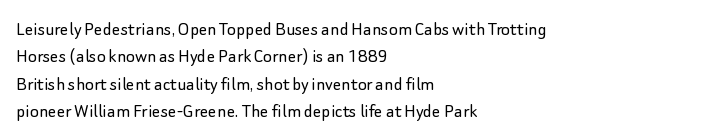
Reading down the block, your eye returns to a fixed left position each line. The weight tops out at a normal text grade. Interline gaps are of average width in this sample. The letters sit at their default tracking, neither squeezed nor spread.
